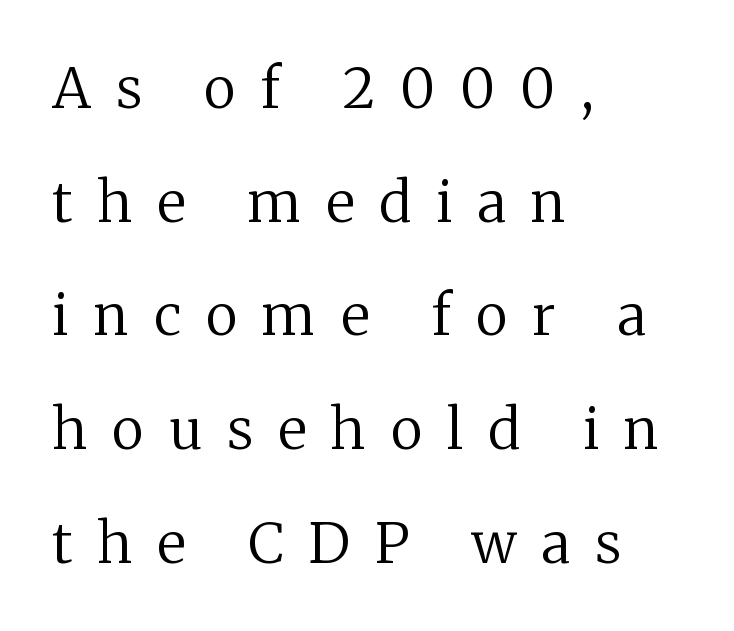
{"serif": "yes", "italic": "no", "bold": "no", "weight": "regular", "width": "normal", "stroke_contrast": "medium", "x_height": "medium", "monospaced": "no", "underline": "no", "align": "left", "line_spacing": "loose", "line_spacing_ratio": 2.03, "letter_spacing": "wide", "letter_spacing_em": 0.45, "glyph_px": 56}
